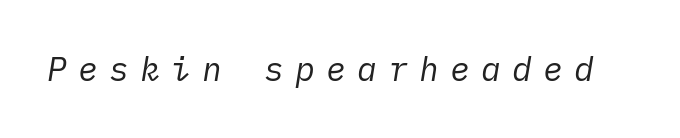
The image shows 33 px regular-weight type, italic (leaning right); set unusually wide letter spacing (+0.34 em), not underlined; low stroke contrast and a medium x-height.
